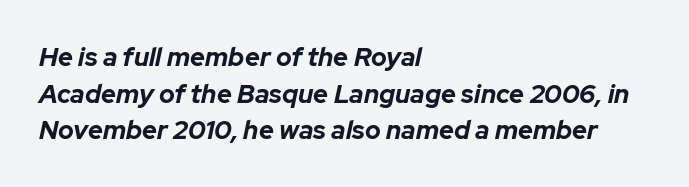
Set as a true bold cut, around the 700 mark. The words here are not underlined. Words appear dense and cohesive because spacing is normal. Is the block centered? No — it sits flush against the left margin. The specimen reads as italic at a glance. Vertical spacing — default.
